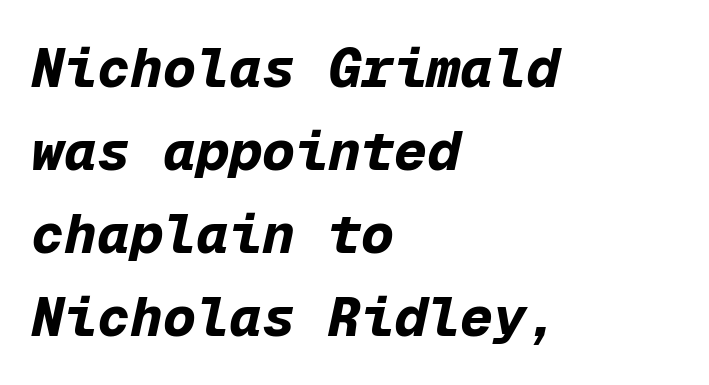
You could call the tracking neutral — neither tight nor loose. Alignment: flush left. What's the leading like? Ordinary, nothing unusual. Look at the stroke-to-counter ratio: heavy, a bold. Each letter, wide or thin by design, is forced into the same width here. Unmarked baselines from the first word to the last.
